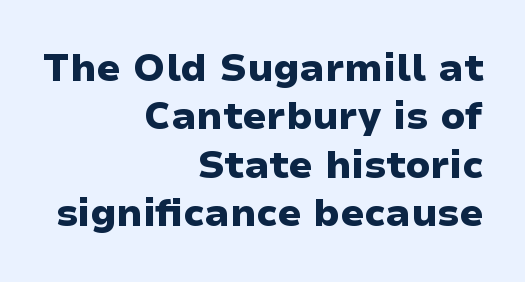
The zone under the glyphs is completely vacant. Does the leading feel generous? No, just average. Every character sits straight up, as roman type does. Bold? Absolutely — the strokes are thick and heavy. Examine the stroke ends and you'll find no serifs. This sample has the flowing, uneven cadence of proportional lettering.
